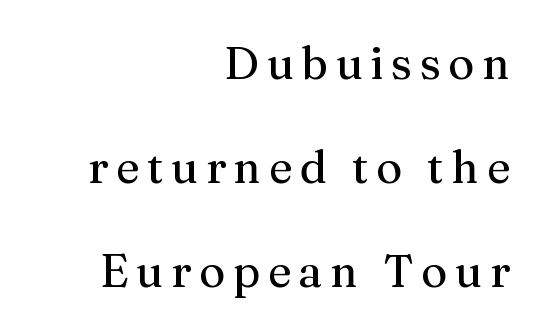
{"serif": "yes", "italic": "no", "width": "normal", "stroke_contrast": "medium", "x_height": "medium", "monospaced": "no", "underline": "no", "align": "right", "line_spacing": "loose", "line_spacing_ratio": 2.31, "glyph_px": 45}
